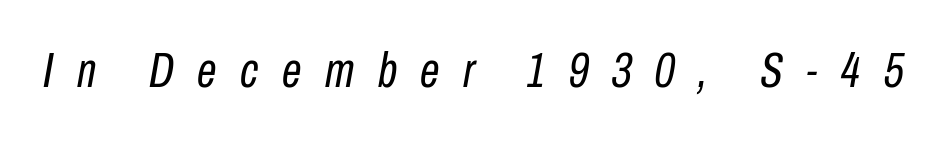
Q: Is the text bold? A: No.
Q: Is the text italic (slanted)? A: Yes, it leans right by about 10 degrees.
Q: Is the text underlined? A: No.
Q: Is the spacing between letters normal or unusually wide? A: Unusually wide.
Q: Width (condensed, normal, or wide)? A: Condensed.
Q: Stroke contrast? A: Low.
Q: x-height? A: Medium.
Q: Monospaced? A: No.
